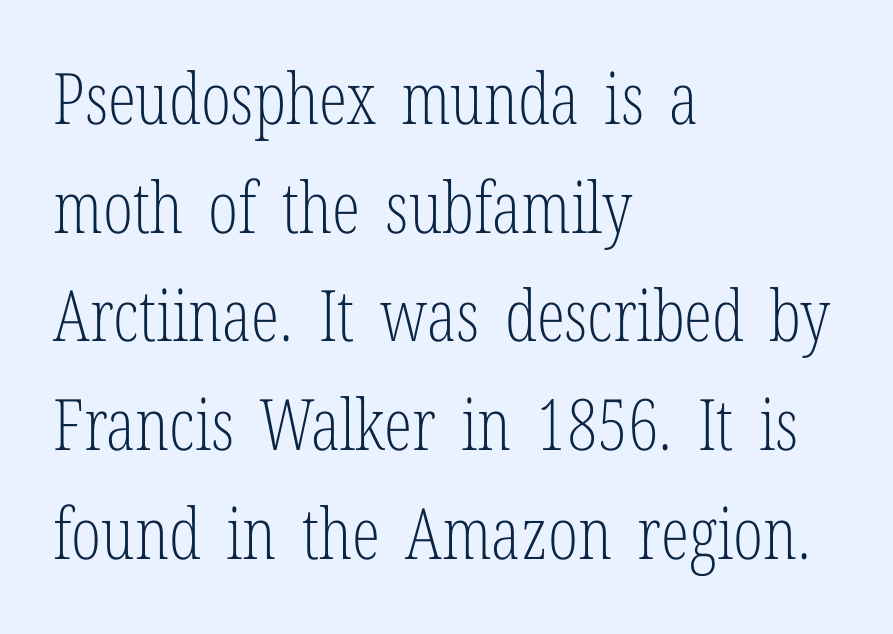
{"serif": "yes", "italic": "no", "bold": "no", "weight": "light", "width": "condensed", "stroke_contrast": "low", "x_height": "medium", "monospaced": "no", "underline": "no", "align": "left", "line_spacing": "normal", "line_spacing_ratio": 1.53, "letter_spacing": "normal", "letter_spacing_em": 0.0, "glyph_px": 71}
